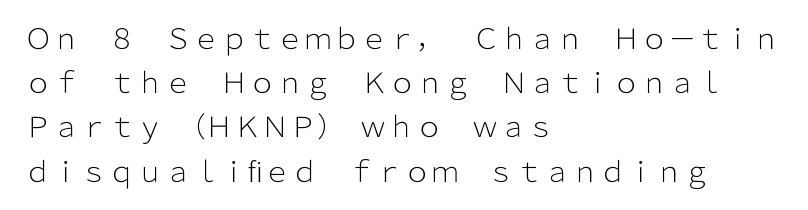
Q: Is the text bold? A: No.
Q: Is the text italic (slanted)? A: No, it is upright.
Q: Is the typeface a serif or a sans-serif typeface? A: Sans-serif.
Q: Is the text underlined? A: No.
Q: How is the paragraph aligned? A: Left-aligned.
Q: Is the spacing between letters normal or unusually wide? A: Normal.
Q: Is the spacing between lines tight, normal or loose? A: Normal.
Q: Width (condensed, normal, or wide)? A: Normal.
Q: Stroke contrast? A: Low.
Q: x-height? A: Medium.
Q: Monospaced? A: No.
